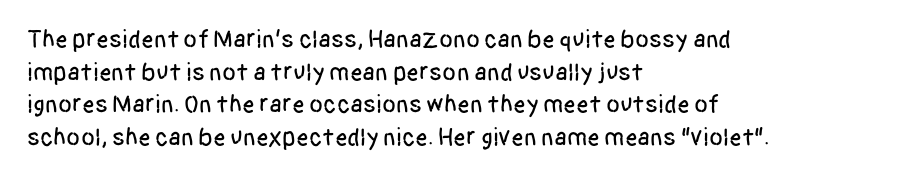
The tracking reads as untouched default to a designer's eye. Has an underline been added? It has not. Where is the straight margin? On the left. A typesetter would call this leading conventional body-copy spacing.
